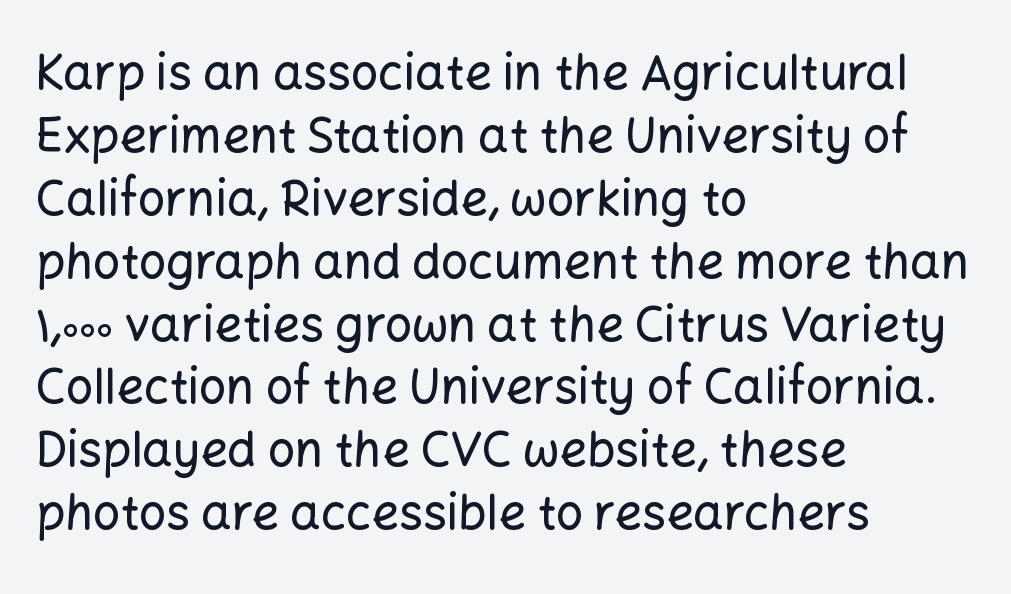
The image shows 48 px sans-serif type, upright; set left-aligned, normal line spacing (1.31x), normal letter spacing, not underlined; low stroke contrast and a medium x-height.
